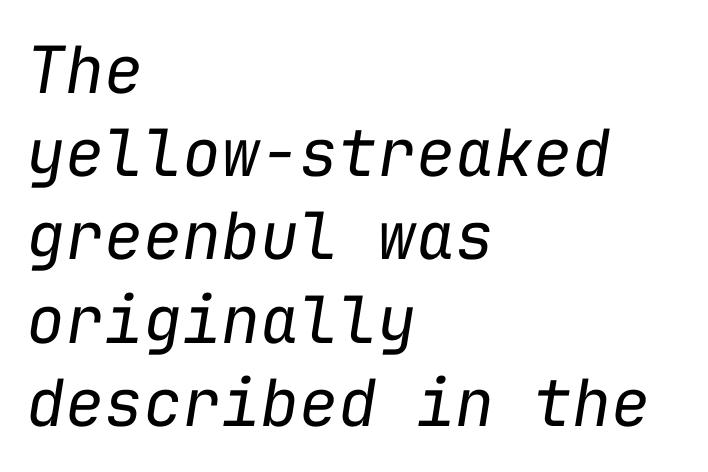
{"italic": "yes", "lean": "right", "slant_degrees": 9, "bold": "no", "weight": "regular", "width": "normal", "stroke_contrast": "low", "x_height": "medium", "monospaced": "yes", "underline": "no", "align": "left", "line_spacing": "normal", "line_spacing_ratio": 1.28, "letter_spacing": "normal", "letter_spacing_em": 0.0, "glyph_px": 65}
